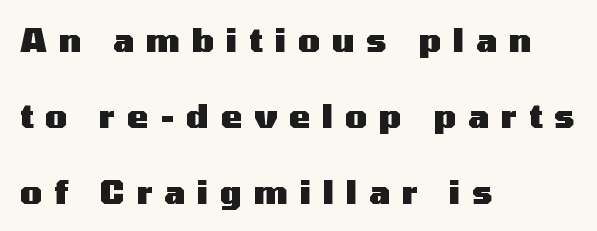
Caption: bold face, heavy strokes. The designer went with a sans here, leaving each stem footless. Line beginnings align vertically; line endings do not. Is this a fixed-width face? No — the glyphs have proportional, varying widths.
